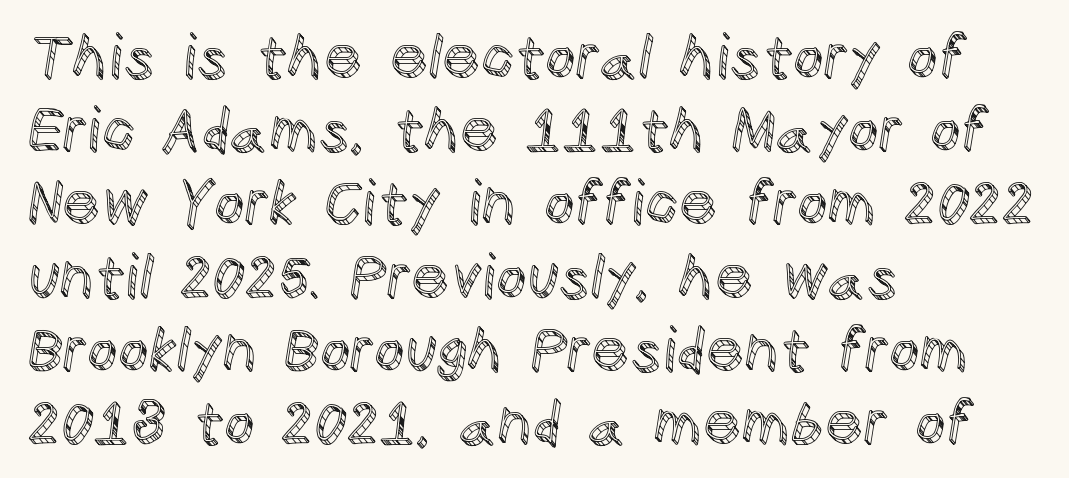
{"width": "normal", "x_height": "large", "monospaced": "no", "underline": "no", "align": "left", "line_spacing_ratio": 1.22, "letter_spacing": "normal", "letter_spacing_em": 0.0, "glyph_px": 60}
